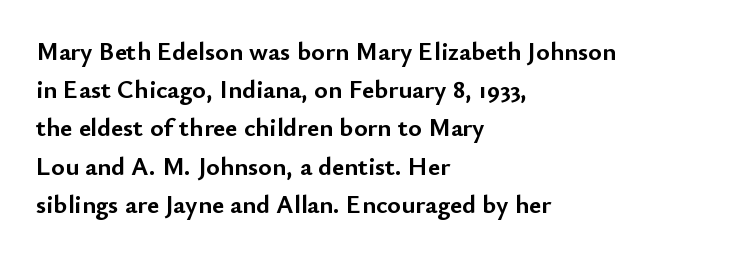
One glance says typical: line gaps are just what's usual. Students, note that the glyphs here touch the page at normal intervals. When letters stand straight like this, we call the style roman or upright. The string is rendered with underlining switched off. Casual observation: everything's shoved over to the left.
